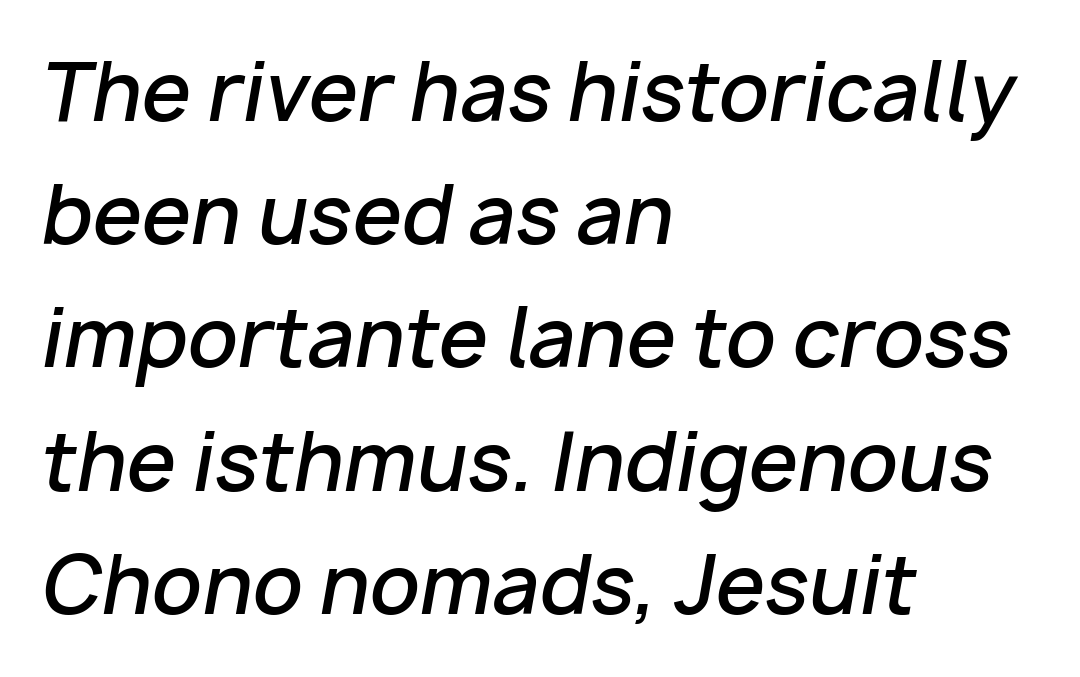
The image shows 79 px semibold type, italic (leaning right); set left-aligned, normal line spacing (1.56x), normal letter spacing, not underlined; low stroke contrast and a medium x-height.
